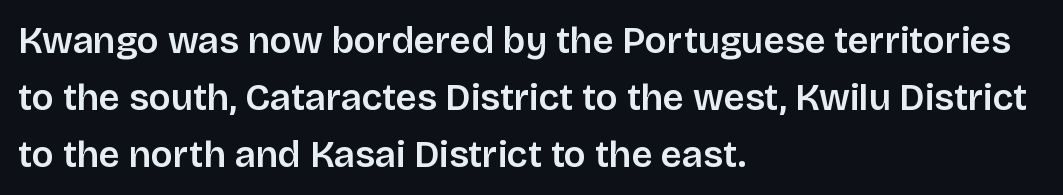
Q: Is the text bold? A: Semi-bold.
Q: Is the text italic (slanted)? A: No, it is upright.
Q: Is the typeface a serif or a sans-serif typeface? A: Sans-serif.
Q: Is the text underlined? A: No.
Q: How is the paragraph aligned? A: Left-aligned.
Q: Is the spacing between letters normal or unusually wide? A: Normal.
Q: Is the spacing between lines tight, normal or loose? A: Normal.
Q: Width (condensed, normal, or wide)? A: Normal.
Q: Stroke contrast? A: Low.
Q: x-height? A: Large.
Q: Monospaced? A: No.
